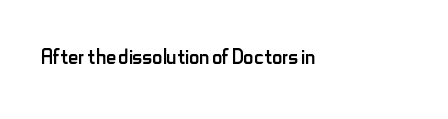
{"serif": "no", "italic": "no", "bold": "no", "weight": "regular", "width": "condensed", "stroke_contrast": "low", "x_height": "small", "monospaced": "no", "underline": "no", "letter_spacing": "normal", "letter_spacing_em": 0.0, "glyph_px": 28}
